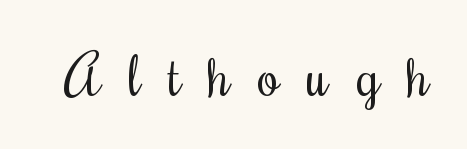
The image shows 56 px regular-weight, condensed type; set unusually wide letter spacing (+0.49 em), not underlined; medium stroke contrast and a small x-height.
